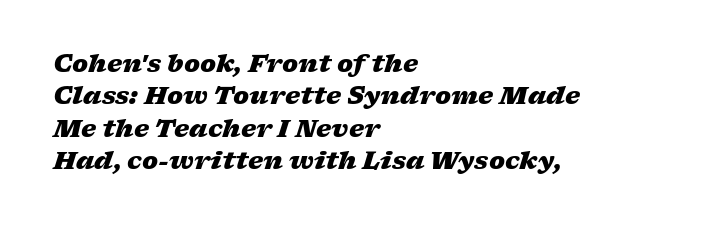
This rendering leaves character spacing at its baseline value. Every row of glyphs begins at an identical x-position on the left. Honestly, the row spacing looks completely unremarkable. The font's italic variant was chosen for this text. Clear beneath every line of the passage.
